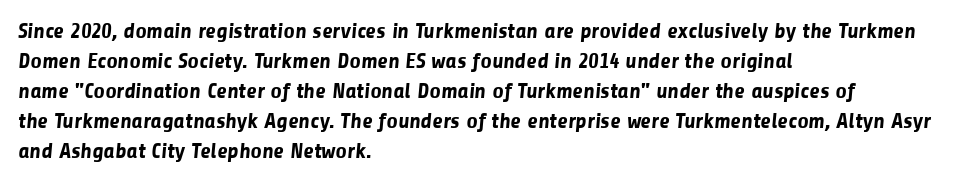
Q: Is the text bold? A: Yes.
Q: Is the text underlined? A: No.
Q: How is the paragraph aligned? A: Left-aligned.
Q: Is the spacing between letters normal or unusually wide? A: Normal.
Q: Is the spacing between lines tight, normal or loose? A: Normal.
